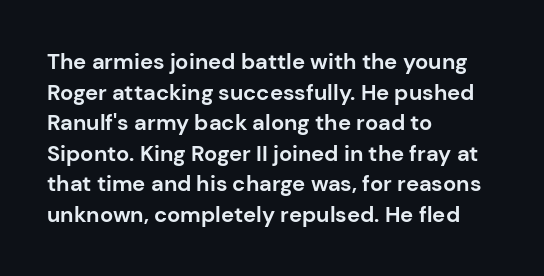
If you drew a line through each stem, it would be perfectly vertical. A normal amount of white space separates one row of letters from the next. Unmarked baselines from the first word to the last. Pretty heavy lettering here — definitely bold. The paragraph has a hard left edge and a soft right edge. These lines keep a tight, regular rhythm from letter to letter.
